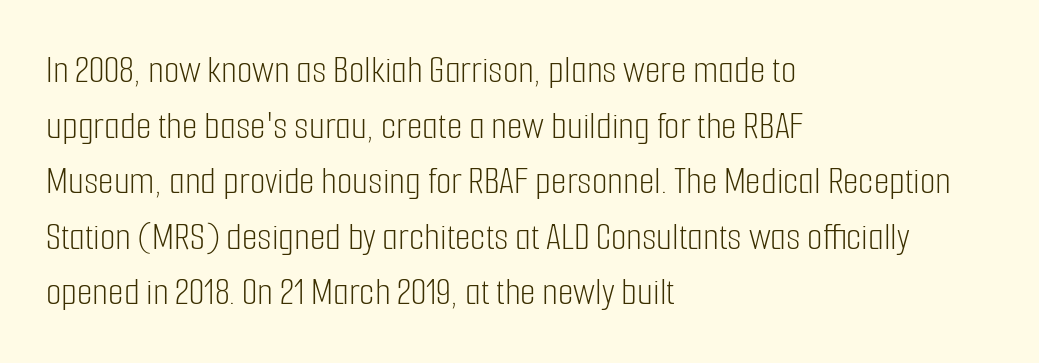
The image shows 40 px light, condensed sans-serif type, upright; set left-aligned, normal line spacing (1.39x), normal letter spacing, not underlined; low stroke contrast and a medium x-height.
